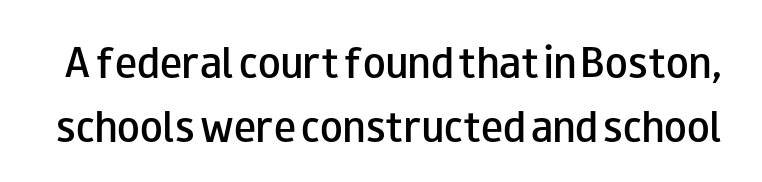
The image shows 37 px semibold, wide sans-serif type, upright; set line spacing 1.72x, normal letter spacing, not underlined; low stroke contrast and a small x-height.
